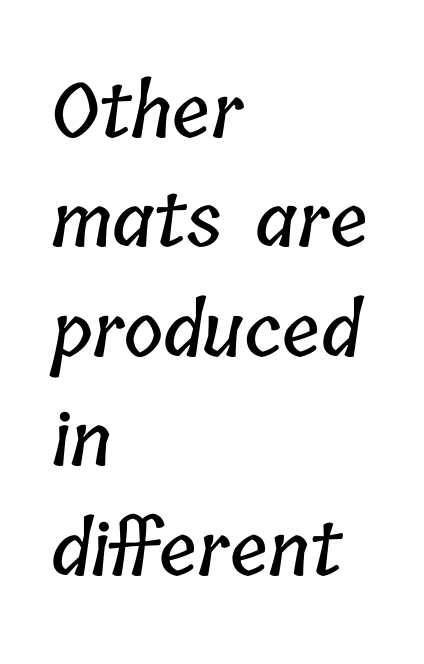
{"width": "condensed", "stroke_contrast": "low", "x_height": "medium", "monospaced": "no", "underline": "no", "align": "left", "line_spacing": "normal", "line_spacing_ratio": 1.46, "letter_spacing": "normal", "letter_spacing_em": 0.0, "glyph_px": 75}
